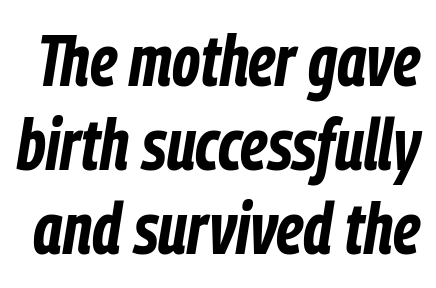
{"italic": "yes", "lean": "right", "slant_degrees": 9, "bold": "yes", "weight": "bold", "width": "condensed", "stroke_contrast": "low", "x_height": "medium", "monospaced": "no", "underline": "no", "line_spacing_ratio": 1.17, "letter_spacing": "normal", "letter_spacing_em": 0.0, "glyph_px": 72}
